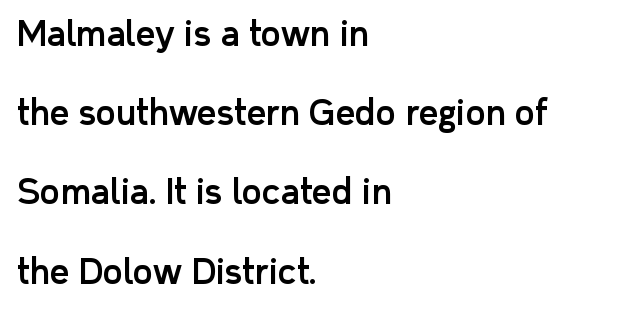
Q: Is the text italic (slanted)? A: No, it is upright.
Q: Is the typeface a serif or a sans-serif typeface? A: Sans-serif.
Q: Is the text underlined? A: No.
Q: How is the paragraph aligned? A: Left-aligned.
Q: Is the spacing between letters normal or unusually wide? A: Normal.
Q: Is the spacing between lines tight, normal or loose? A: Loose.
Q: Width (condensed, normal, or wide)? A: Normal.
Q: Stroke contrast? A: Low.
Q: x-height? A: Medium.
Q: Monospaced? A: No.
